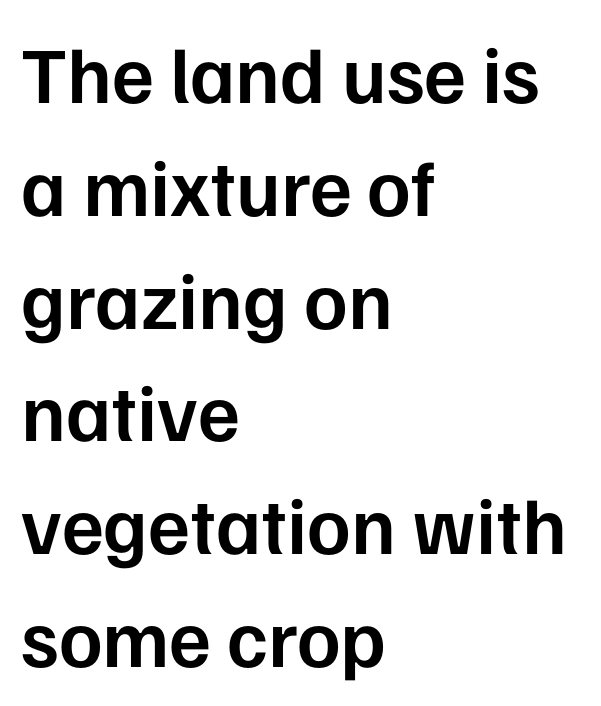
{"serif": "no", "italic": "no", "bold": "semi", "weight": "semibold", "width": "normal", "stroke_contrast": "low", "x_height": "medium", "monospaced": "no", "underline": "no", "align": "left", "line_spacing": "normal", "line_spacing_ratio": 1.41, "letter_spacing": "normal", "letter_spacing_em": 0.0, "glyph_px": 80}
